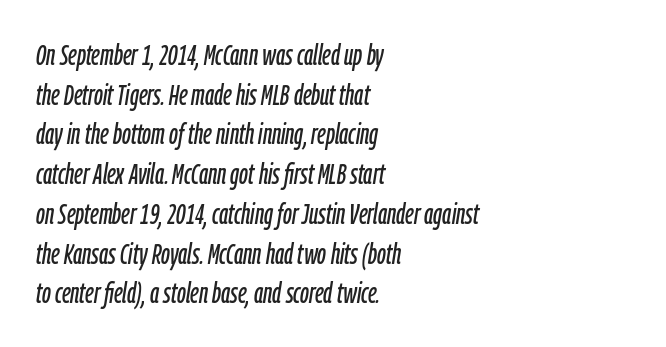
The space beneath each line is pristine and unruled. These lines stack with their left ends in a neat column. Short note: letters normally spaced. These lines are rendered in a variable-pitch font. What's the leading like? Ordinary, nothing unusual. Italic? Definitely — the glyphs are oblique.
